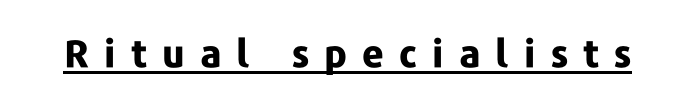
The image shows 38 px bold sans-serif type, upright; set unusually wide letter spacing (+0.4 em), underlined; low stroke contrast and a medium x-height.
